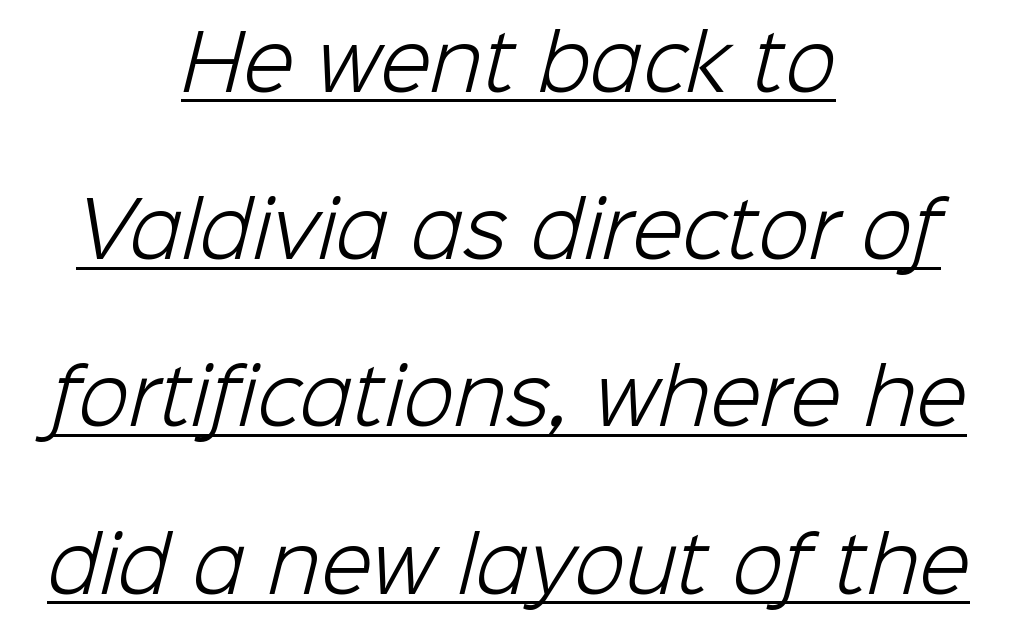
Q: Is the text bold? A: No.
Q: Is the typeface a serif or a sans-serif typeface? A: Sans-serif.
Q: Is the text underlined? A: Yes.
Q: How is the paragraph aligned? A: Centered.
Q: Is the spacing between letters normal or unusually wide? A: Normal.
Q: Is the spacing between lines tight, normal or loose? A: Loose.
Q: Width (condensed, normal, or wide)? A: Normal.
Q: Stroke contrast? A: Low.
Q: x-height? A: Medium.
Q: Monospaced? A: No.
